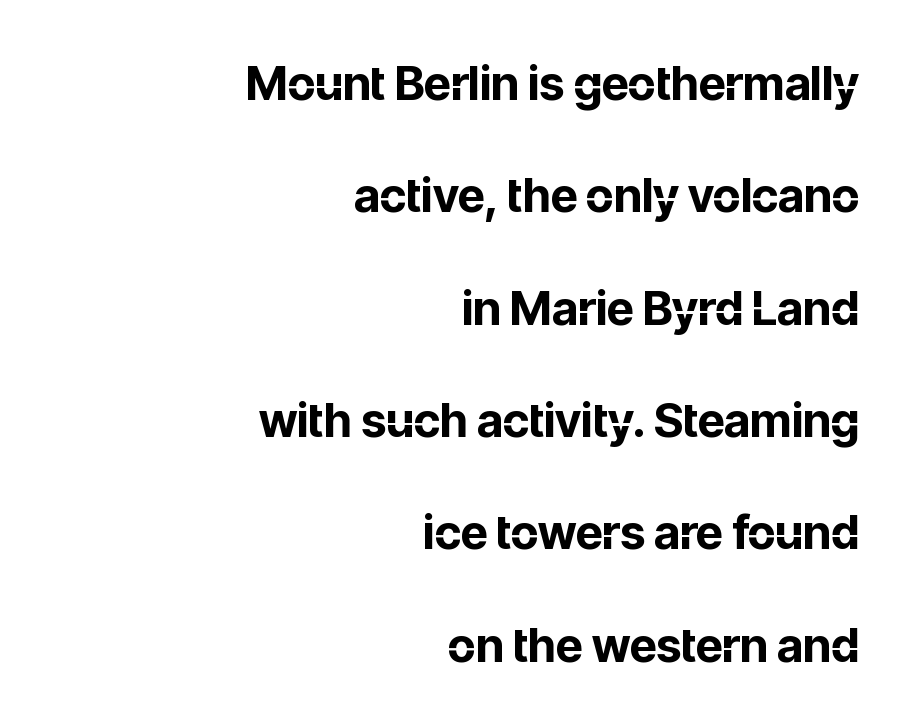
Q: Is the text bold? A: Yes.
Q: Is the text italic (slanted)? A: No, it is upright.
Q: Is the typeface a serif or a sans-serif typeface? A: Sans-serif.
Q: Is the text underlined? A: No.
Q: How is the paragraph aligned? A: Right-aligned.
Q: Is the spacing between letters normal or unusually wide? A: Normal.
Q: Is the spacing between lines tight, normal or loose? A: Loose.
Q: Width (condensed, normal, or wide)? A: Normal.
Q: Stroke contrast? A: Low.
Q: x-height? A: Medium.
Q: Monospaced? A: No.
